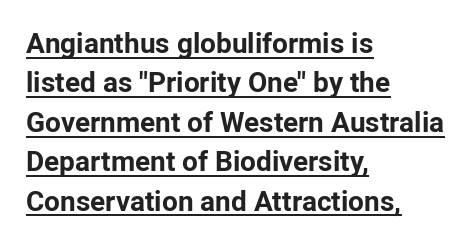
{"serif": "no", "italic": "no", "bold": "yes", "weight": "bold", "width": "normal", "stroke_contrast": "low", "x_height": "medium", "monospaced": "no", "underline": "yes", "align": "left", "line_spacing": "normal", "line_spacing_ratio": 1.41, "letter_spacing": "normal", "letter_spacing_em": 0.0, "glyph_px": 28}
